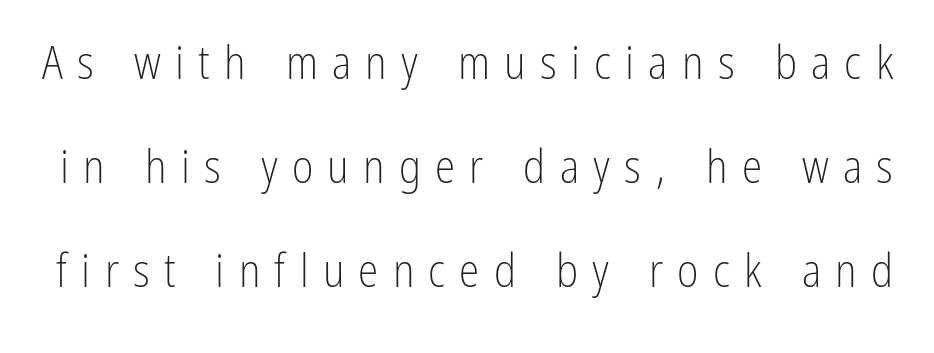
Q: Is the text bold? A: No.
Q: Is the text italic (slanted)? A: No, it is upright.
Q: Is the typeface a serif or a sans-serif typeface? A: Sans-serif.
Q: Is the text underlined? A: No.
Q: Is the spacing between letters normal or unusually wide? A: Unusually wide.
Q: Is the spacing between lines tight, normal or loose? A: Loose.
Q: Width (condensed, normal, or wide)? A: Condensed.
Q: Stroke contrast? A: Low.
Q: x-height? A: Medium.
Q: Monospaced? A: No.
